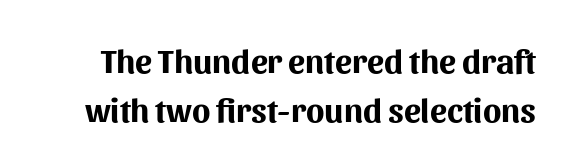
The image shows 34 px bold sans-serif type, upright; set normal line spacing (1.45x), normal letter spacing, not underlined; medium stroke contrast and a medium x-height.
